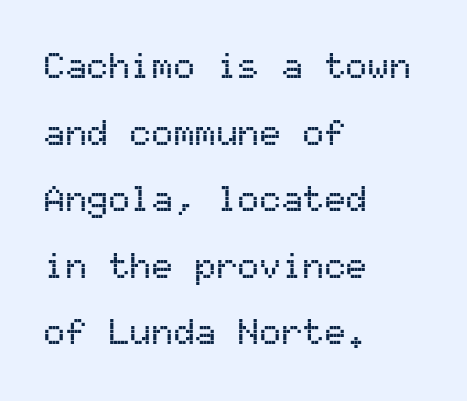
Q: Is the text italic (slanted)? A: No, it is upright.
Q: Is the typeface a serif or a sans-serif typeface? A: Sans-serif.
Q: Is the text underlined? A: No.
Q: How is the paragraph aligned? A: Left-aligned.
Q: Is the spacing between letters normal or unusually wide? A: Normal.
Q: Width (condensed, normal, or wide)? A: Normal.
Q: Stroke contrast? A: Medium.
Q: x-height? A: Medium.
Q: Monospaced? A: Yes.
